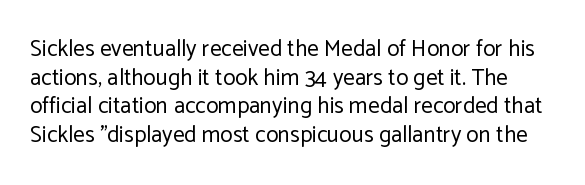
{"italic": "no", "bold": "no", "underline": "no", "line_spacing_ratio": 1.24, "letter_spacing": "normal", "letter_spacing_em": 0.0, "glyph_px": 23}
